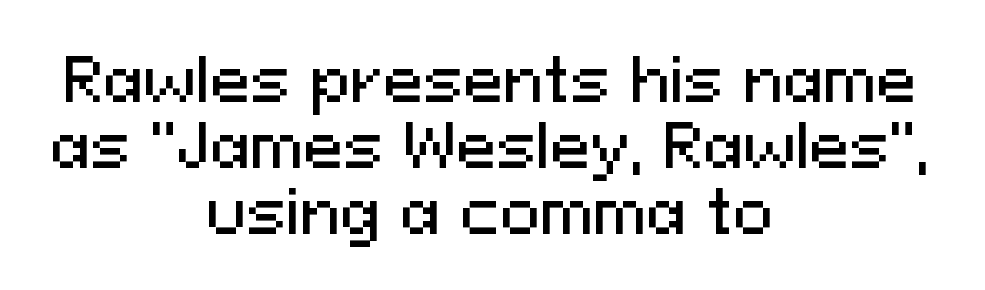
Q: Is the text italic (slanted)? A: No, it is upright.
Q: Is the typeface a serif or a sans-serif typeface? A: Sans-serif.
Q: Is the text underlined? A: No.
Q: How is the paragraph aligned? A: Centered.
Q: Is the spacing between letters normal or unusually wide? A: Normal.
Q: Is the spacing between lines tight, normal or loose? A: Tight.
Q: Width (condensed, normal, or wide)? A: Normal.
Q: Stroke contrast? A: Medium.
Q: x-height? A: Medium.
Q: Monospaced? A: No.
